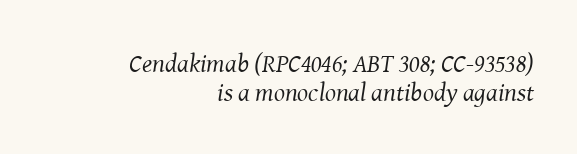
Is there much room between lines? No — they nearly touch. This rendering leaves character spacing at its baseline value. Check the space under the baseline: it is left empty. The lettering tilts uniformly, giving the passage an italic look. Horizontal alignment here is rightward, an uncommon choice for prose. The cut favours lightness, reaching ordinary text weight at its darkest.
